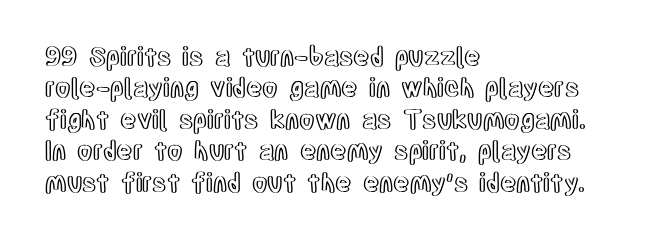
The space directly below the letters is spotless. Whoever set this chose a conventional vertical rhythm. The typesetter chose a ragged-right arrangement here. Posture: straight, roman, zero tilt. Standard letterfit; no display-style spreading of the glyphs.
